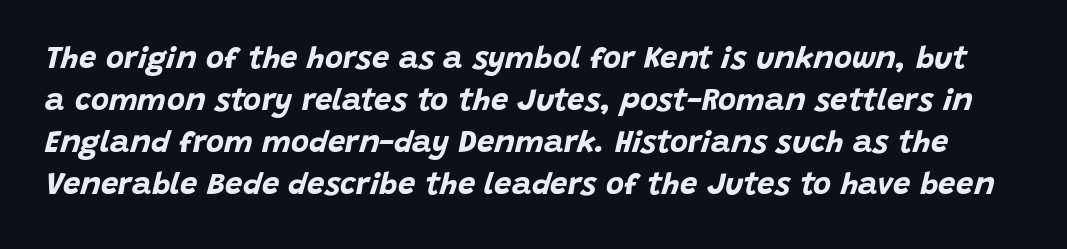
{"italic": "yes", "lean": "right", "slant_degrees": 15, "bold": "yes", "weight": "bold", "width": "normal", "stroke_contrast": "low", "x_height": "large", "monospaced": "no", "underline": "no", "line_spacing": "normal", "line_spacing_ratio": 1.36, "letter_spacing": "normal", "letter_spacing_em": 0.0, "glyph_px": 31}
